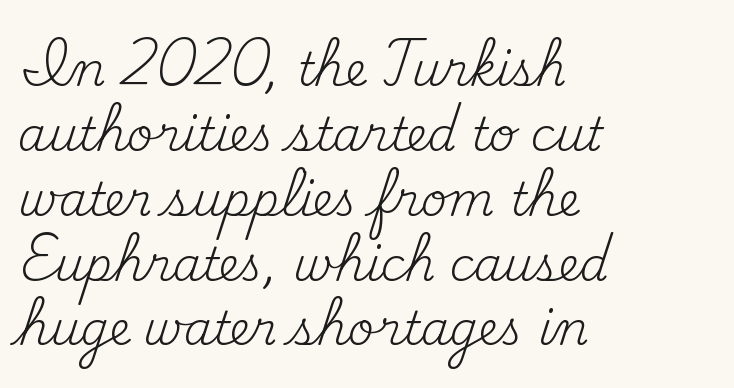
{"serif": "yes", "bold": "no", "weight": "regular", "width": "normal", "stroke_contrast": "medium", "x_height": "small", "monospaced": "no", "underline": "no", "align": "left", "line_spacing": "normal", "line_spacing_ratio": 1.41, "letter_spacing": "normal", "letter_spacing_em": 0.0, "glyph_px": 46}
